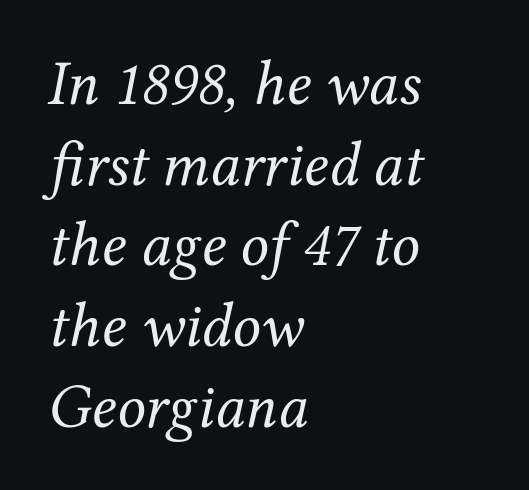
{"serif": "yes", "italic": "yes", "lean": "right", "slant_degrees": 12, "bold": "no", "weight": "regular", "width": "normal", "stroke_contrast": "medium", "x_height": "medium", "monospaced": "no", "underline": "no", "align": "left", "line_spacing": "normal", "line_spacing_ratio": 1.28, "letter_spacing": "normal", "letter_spacing_em": 0.0, "glyph_px": 63}
